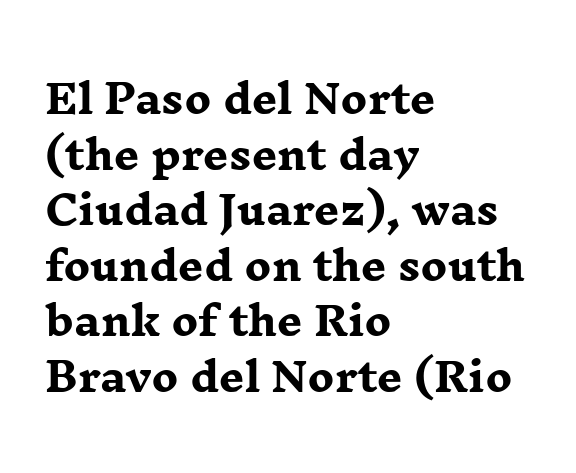
Q: Is the text bold? A: Yes.
Q: Is the text italic (slanted)? A: No, it is upright.
Q: Is the typeface a serif or a sans-serif typeface? A: Serif.
Q: Is the text underlined? A: No.
Q: How is the paragraph aligned? A: Left-aligned.
Q: Is the spacing between letters normal or unusually wide? A: Normal.
Q: Is the spacing between lines tight, normal or loose? A: Normal.
Q: Width (condensed, normal, or wide)? A: Wide.
Q: Stroke contrast? A: Low.
Q: x-height? A: Medium.
Q: Monospaced? A: No.
